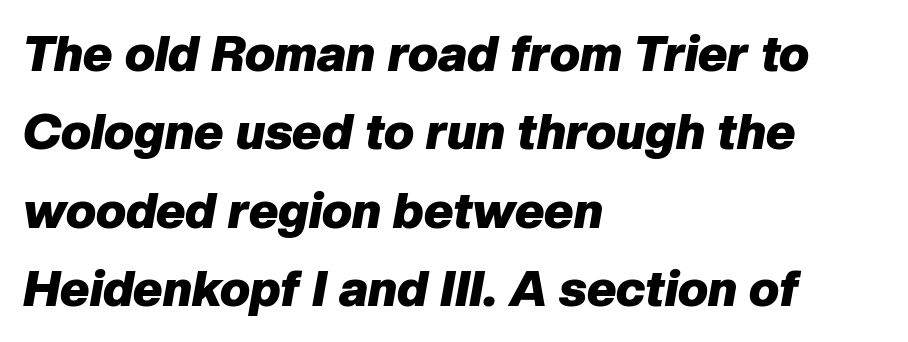
The image shows 50 px heavy type, italic (leaning right); set left-aligned, normal line spacing (1.57x), normal letter spacing, not underlined; low stroke contrast and a medium x-height.
